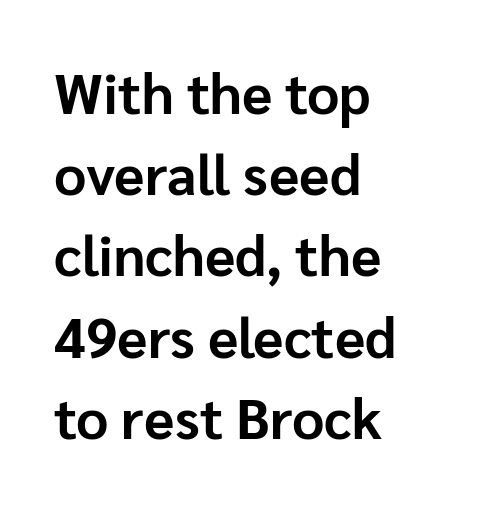
The image shows 56 px bold sans-serif type, upright; set left-aligned, normal line spacing (1.45x), normal letter spacing, not underlined; low stroke contrast and a medium x-height.
